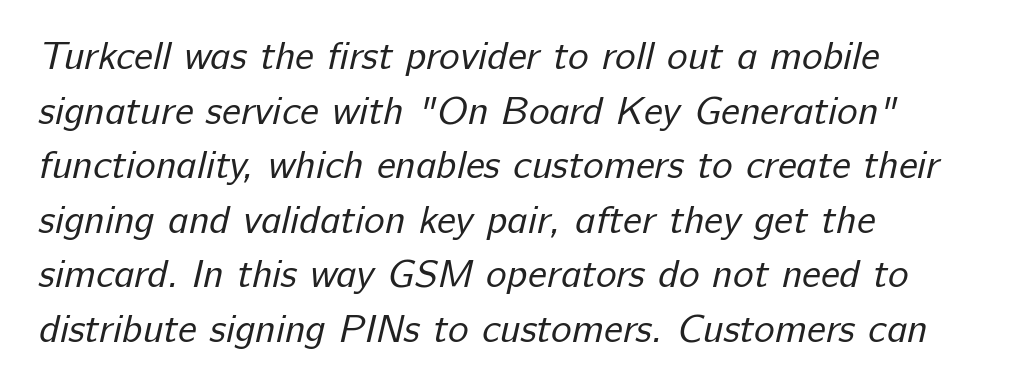
The image shows 39 px regular-weight sans-serif type; set left-aligned, normal line spacing (1.4x), normal letter spacing, not underlined; low stroke contrast and a medium x-height.
